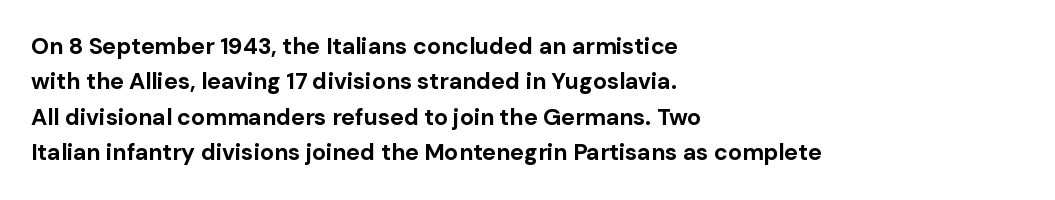
Q: Is the text bold? A: Yes.
Q: Is the text italic (slanted)? A: No, it is upright.
Q: Is the text underlined? A: No.
Q: How is the paragraph aligned? A: Left-aligned.
Q: Is the spacing between letters normal or unusually wide? A: Normal.
Q: Is the spacing between lines tight, normal or loose? A: Normal.
